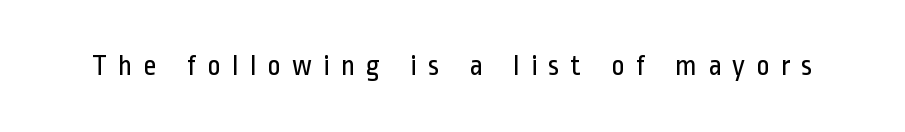
{"serif": "no", "italic": "no", "bold": "no", "weight": "regular", "width": "condensed", "stroke_contrast": "low", "x_height": "medium", "monospaced": "no", "underline": "no", "letter_spacing": "wide", "letter_spacing_em": 0.37, "glyph_px": 29}
